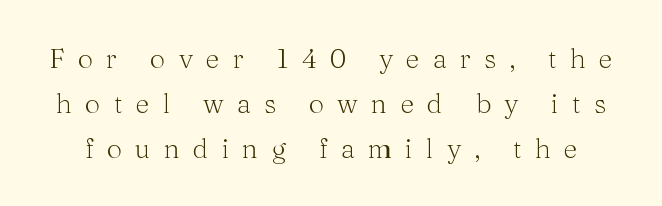
Q: Is the text bold? A: No.
Q: Is the text italic (slanted)? A: No, it is upright.
Q: Is the text underlined? A: No.
Q: Is the spacing between letters normal or unusually wide? A: Unusually wide.
Q: Is the spacing between lines tight, normal or loose? A: Normal.
